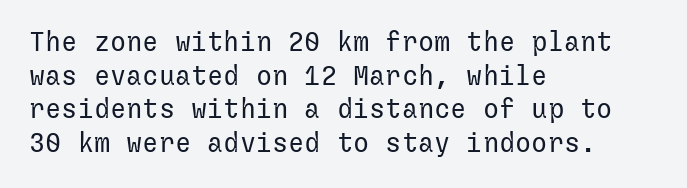
The image shows 27 px text type, upright; set left-aligned, normal line spacing (1.25x), normal letter spacing, not underlined.
